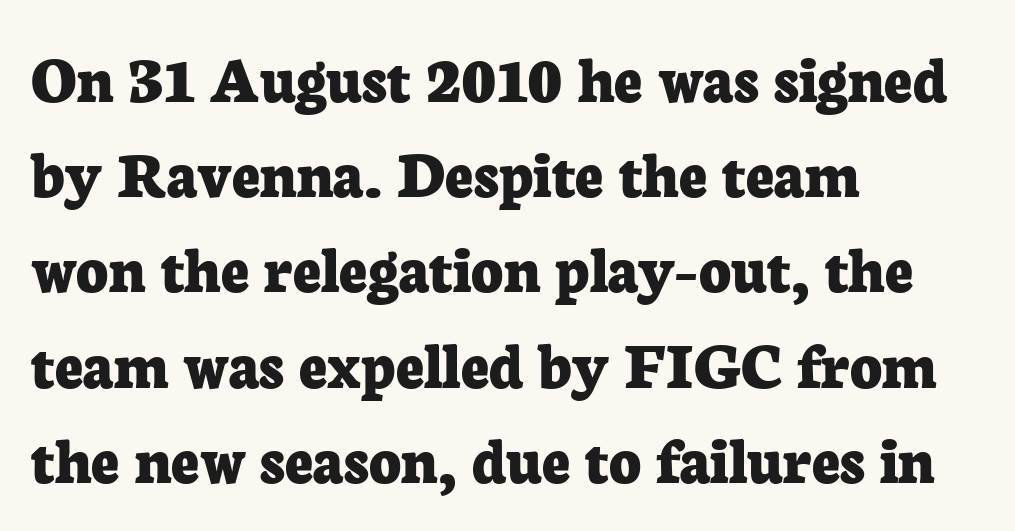
The image shows 69 px bold serif type, upright; set left-aligned, normal line spacing (1.38x), normal letter spacing, not underlined; low stroke contrast and a medium x-height.
